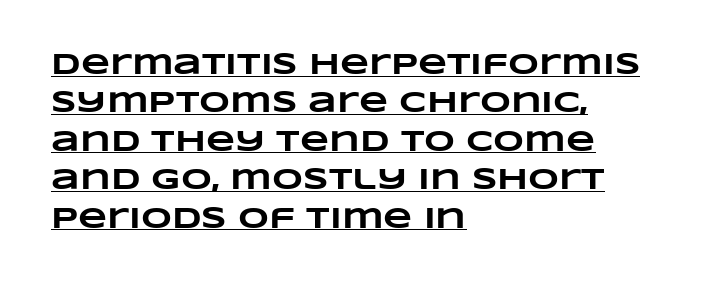
The image shows 30 px heavy, wide type; set left-aligned, normal line spacing (1.28x), normal letter spacing, underlined; low stroke contrast and a large x-height.
